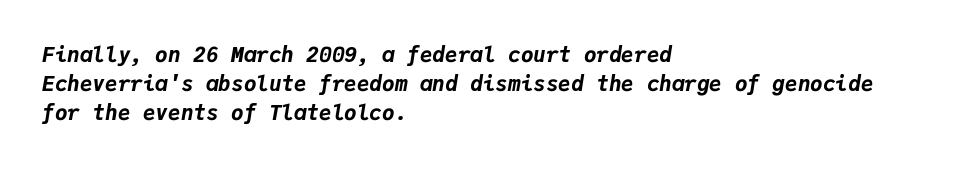
Bare-footed words on every line. The passage is arranged the way most books set body copy — flush left. Students, this is bold: see how much ink each stroke carries. The leading is moderate, giving the passage an even texture. Slanted lettering throughout. The tracking reads as untouched default to a designer's eye.
